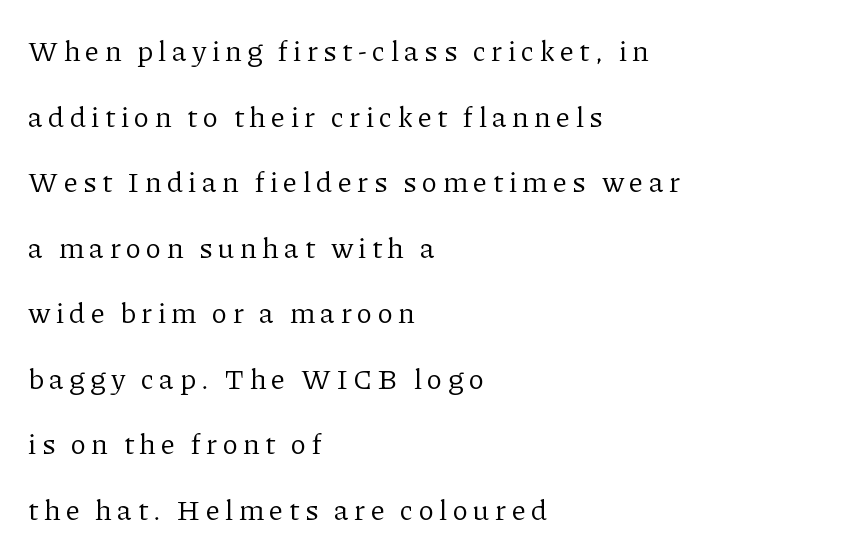
Q: Is the text bold? A: No.
Q: Is the text italic (slanted)? A: No, it is upright.
Q: Is the typeface a serif or a sans-serif typeface? A: Serif.
Q: Is the text underlined? A: No.
Q: How is the paragraph aligned? A: Left-aligned.
Q: Is the spacing between lines tight, normal or loose? A: Loose.
Q: Width (condensed, normal, or wide)? A: Normal.
Q: Stroke contrast? A: Low.
Q: x-height? A: Medium.
Q: Monospaced? A: No.
